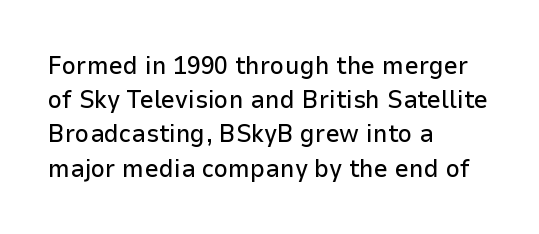
{"italic": "no", "underline": "no", "align": "left", "line_spacing": "normal", "line_spacing_ratio": 1.37, "letter_spacing": "normal", "letter_spacing_em": 0.0, "glyph_px": 25}
